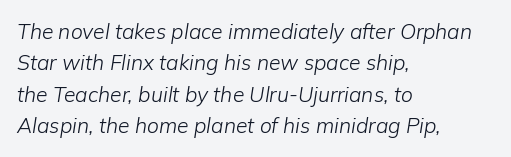
Would a proofreader flag this as italicized? Yes. Vertically, the passage feels balanced, rows spaced as you'd expect. Short and long lines alike share a common starting point at left. The type is set solid horizontally, with unmodified tracking.
